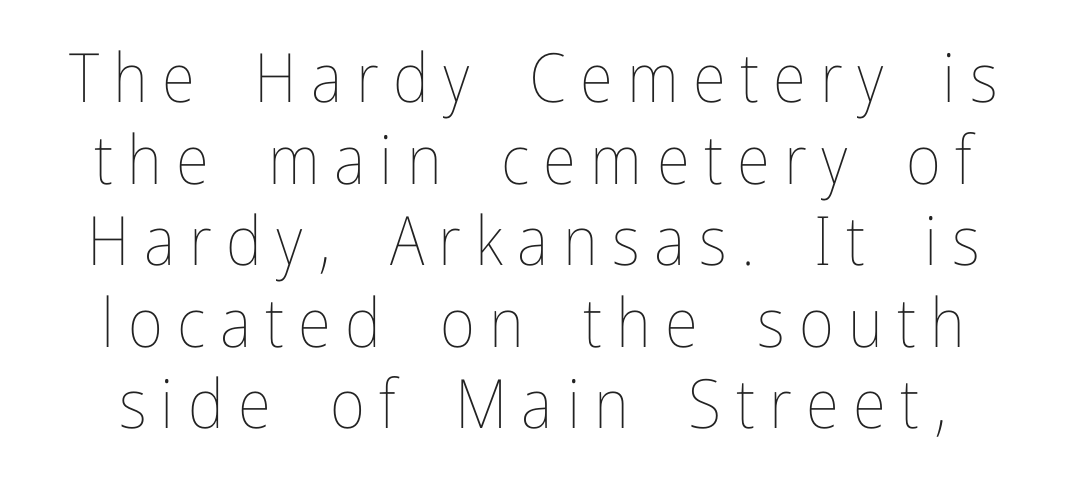
The letters are spread apart with noticeably loose tracking. The face looks like a standard text weight, possibly lighter. Designer's note — italics off, roman on. Beneath every word, the page is bare.
